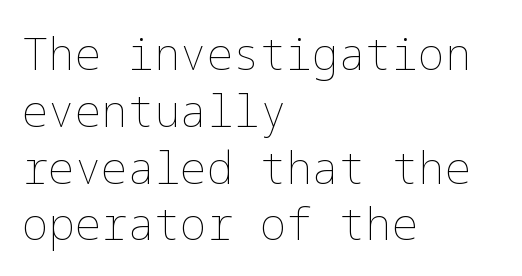
Q: Is the text bold? A: No.
Q: Is the text italic (slanted)? A: No, it is upright.
Q: Is the text underlined? A: No.
Q: How is the paragraph aligned? A: Left-aligned.
Q: Is the spacing between letters normal or unusually wide? A: Normal.
Q: Is the spacing between lines tight, normal or loose? A: Normal.
Q: Width (condensed, normal, or wide)? A: Normal.
Q: Stroke contrast? A: Low.
Q: x-height? A: Medium.
